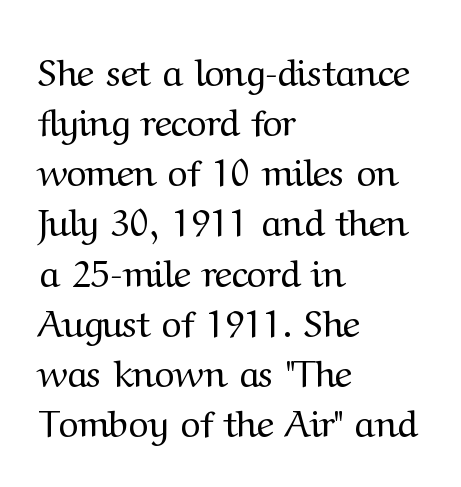
Q: Is the text bold? A: No.
Q: Is the text italic (slanted)? A: No, it is upright.
Q: Is the typeface a serif or a sans-serif typeface? A: Serif.
Q: Is the text underlined? A: No.
Q: How is the paragraph aligned? A: Left-aligned.
Q: Is the spacing between letters normal or unusually wide? A: Normal.
Q: Is the spacing between lines tight, normal or loose? A: Normal.
Q: Width (condensed, normal, or wide)? A: Normal.
Q: Stroke contrast? A: Medium.
Q: x-height? A: Medium.
Q: Monospaced? A: No.
